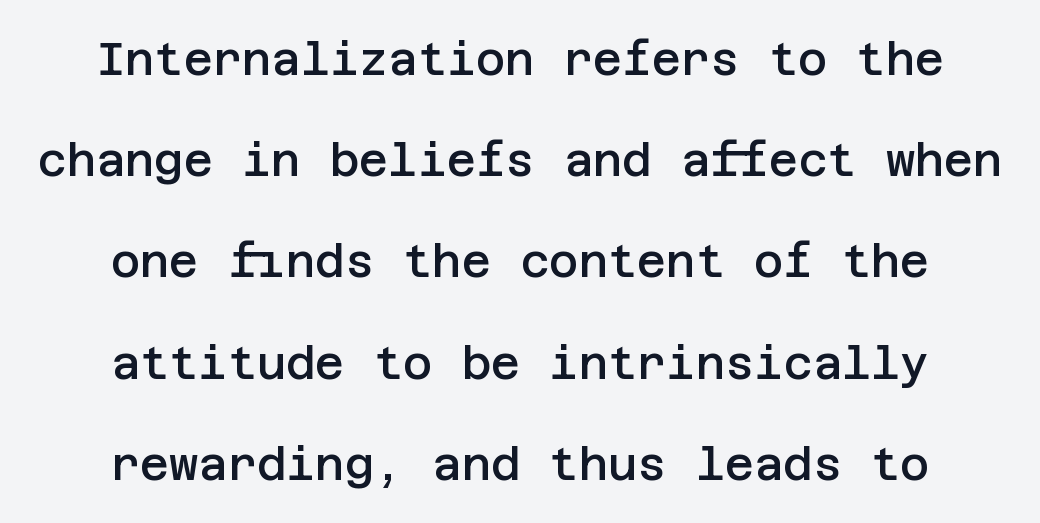
Here the glyphs are tracked normally, forming tight word shapes. The strip under each line holds only bare page. What kind of face is this? One without serifs — a sans. These words are printed semibold, heavier than regular yet not bold. Leading: increased.
